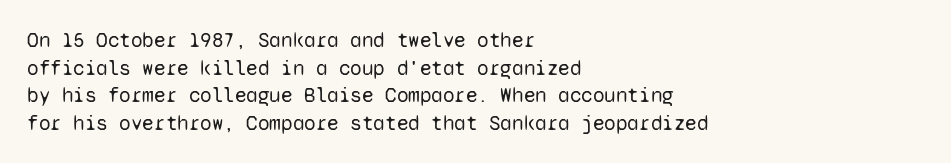
{"italic": "no", "bold": "no", "underline": "no", "align": "left", "line_spacing": "normal", "line_spacing_ratio": 1.31, "letter_spacing": "normal", "letter_spacing_em": 0.0, "glyph_px": 21}
